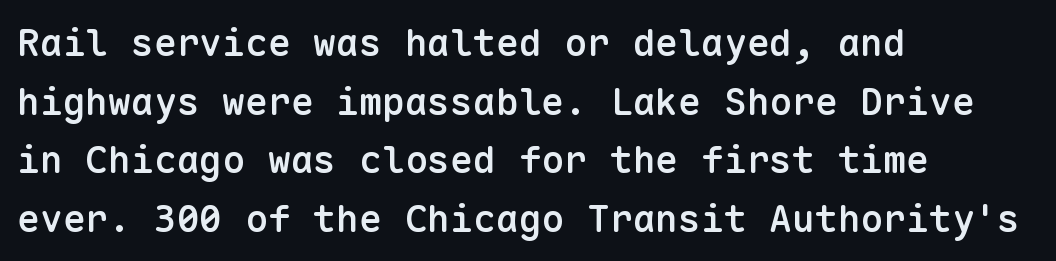
Q: Is the text bold? A: Semi-bold.
Q: Is the text italic (slanted)? A: No, it is upright.
Q: Is the typeface a serif or a sans-serif typeface? A: Sans-serif.
Q: Is the text underlined? A: No.
Q: How is the paragraph aligned? A: Left-aligned.
Q: Is the spacing between letters normal or unusually wide? A: Normal.
Q: Is the spacing between lines tight, normal or loose? A: Normal.
Q: Width (condensed, normal, or wide)? A: Normal.
Q: Stroke contrast? A: Low.
Q: x-height? A: Medium.
Q: Monospaced? A: Yes.
